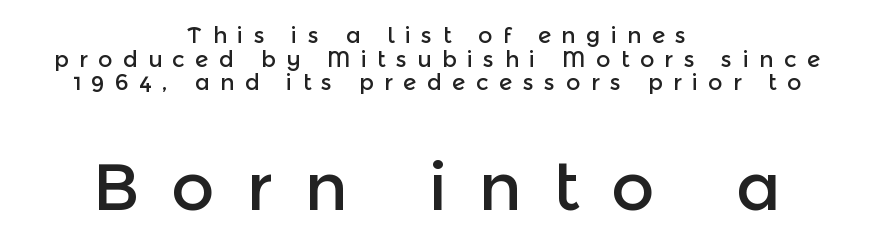
{"serif": "no", "italic": "no", "width": "normal", "x_height": "medium", "monospaced": "no", "underline": "no", "align": "center", "line_spacing": "tight", "line_spacing_ratio": 1.07, "letter_spacing": "wide", "letter_spacing_em": 0.47, "larger_block": "second", "size_ratio": 3.05, "glyph_px": 67}
